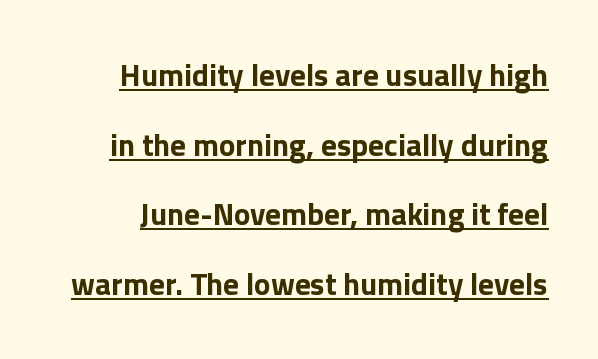
{"serif": "no", "italic": "no", "bold": "yes", "weight": "bold", "width": "normal", "stroke_contrast": "low", "x_height": "medium", "monospaced": "no", "underline": "yes", "line_spacing": "loose", "line_spacing_ratio": 2.25, "letter_spacing": "normal", "letter_spacing_em": 0.0, "glyph_px": 31}
